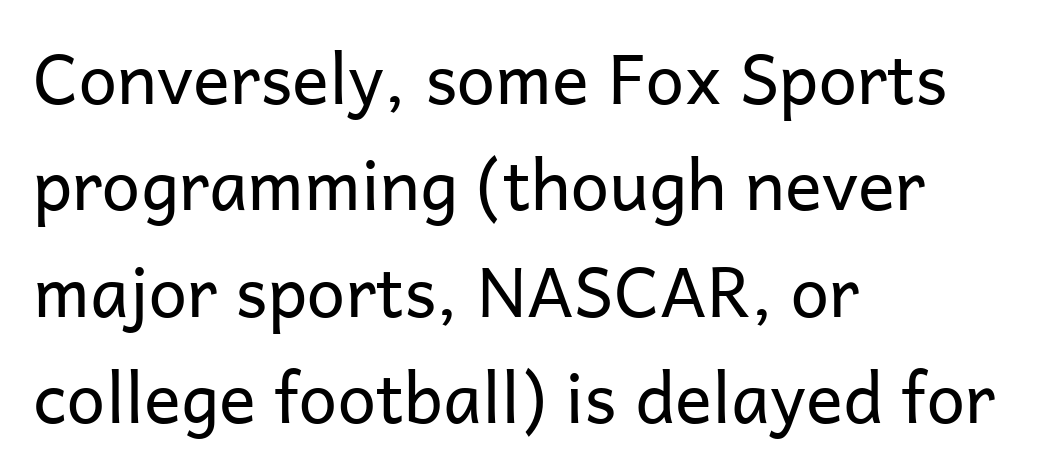
Q: Is the text bold? A: No.
Q: Is the text italic (slanted)? A: No, it is upright.
Q: Is the typeface a serif or a sans-serif typeface? A: Sans-serif.
Q: Is the text underlined? A: No.
Q: How is the paragraph aligned? A: Left-aligned.
Q: Is the spacing between letters normal or unusually wide? A: Normal.
Q: Is the spacing between lines tight, normal or loose? A: Normal.
Q: Width (condensed, normal, or wide)? A: Normal.
Q: Stroke contrast? A: Low.
Q: x-height? A: Medium.
Q: Monospaced? A: No.
